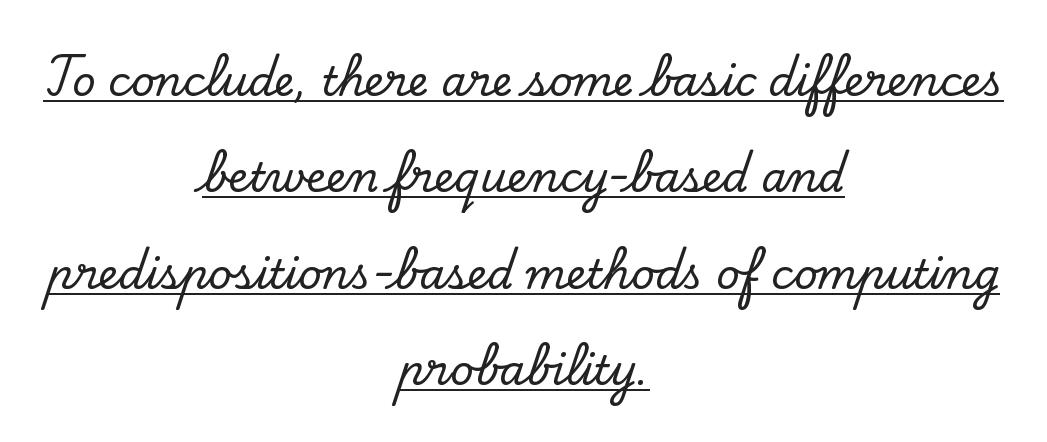
Q: Is the text italic (slanted)? A: Yes.
Q: Is the typeface a serif or a sans-serif typeface? A: Serif.
Q: Is the text underlined? A: Yes.
Q: How is the paragraph aligned? A: Centered.
Q: Is the spacing between letters normal or unusually wide? A: Normal.
Q: Is the spacing between lines tight, normal or loose? A: Loose.
Q: Width (condensed, normal, or wide)? A: Normal.
Q: Stroke contrast? A: Low.
Q: x-height? A: Small.
Q: Monospaced? A: No.
